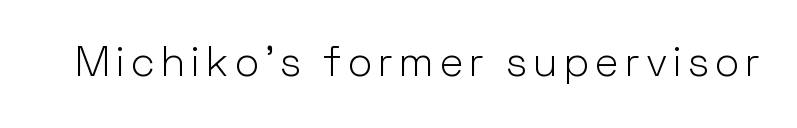
Q: Is the text bold? A: No.
Q: Is the text italic (slanted)? A: No, it is upright.
Q: Is the typeface a serif or a sans-serif typeface? A: Sans-serif.
Q: Is the text underlined? A: No.
Q: Width (condensed, normal, or wide)? A: Normal.
Q: Stroke contrast? A: Low.
Q: x-height? A: Medium.
Q: Monospaced? A: No.
